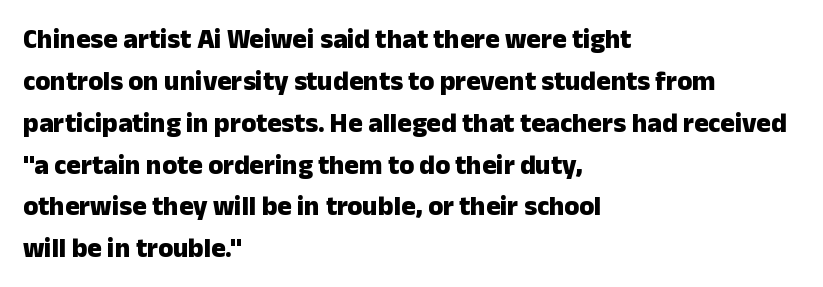
The face used here has the dense, thick strokes of a bold. Students, observe: this is what conventionally led text looks like. Notice how the stems are strictly vertical — no italics here. The setting favours the left margin, as ordinary paragraphs usually do.
